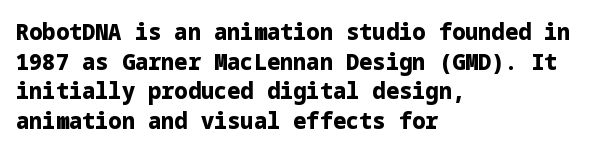
The image shows 22 px bold type, upright; set left-aligned, normal line spacing (1.35x), normal letter spacing, not underlined.
